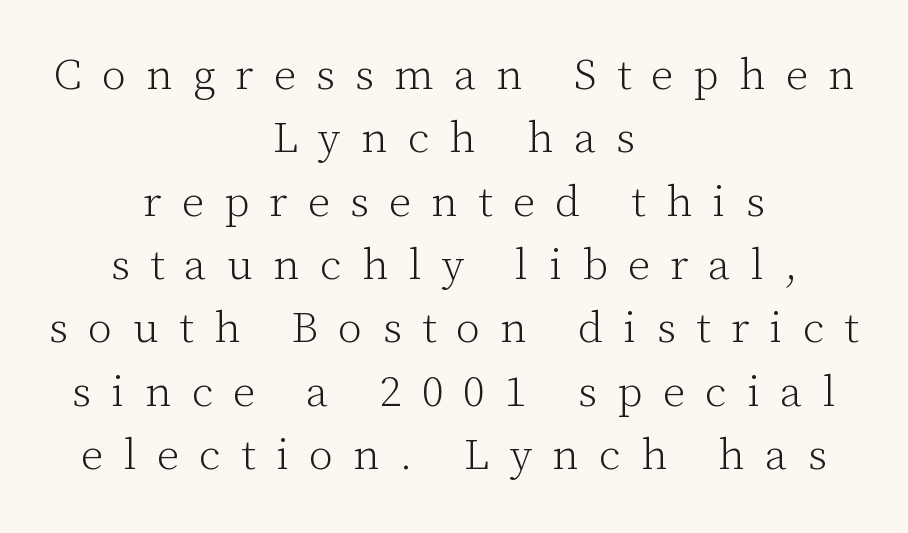
{"serif": "yes", "italic": "no", "bold": "no", "weight": "light", "width": "normal", "stroke_contrast": "low", "x_height": "medium", "monospaced": "no", "underline": "no", "align": "center", "line_spacing": "normal", "line_spacing_ratio": 1.44, "letter_spacing": "wide", "letter_spacing_em": 0.46, "glyph_px": 44}
